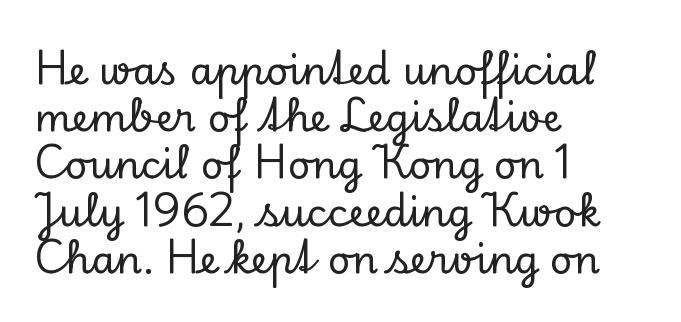
{"italic": "no", "width": "normal", "stroke_contrast": "low", "x_height": "small", "monospaced": "no", "underline": "no", "align": "left", "line_spacing_ratio": 1.21, "letter_spacing": "normal", "letter_spacing_em": 0.0, "glyph_px": 39}
